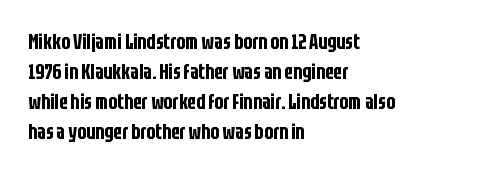
The image shows 21 px text type, upright; set left-aligned, normal line spacing (1.43x), normal letter spacing, not underlined.
